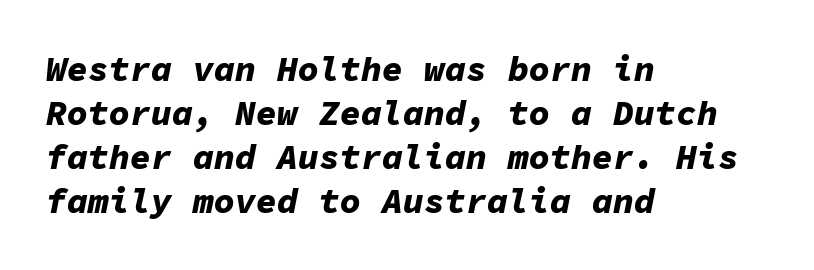
{"italic": "yes", "lean": "right", "slant_degrees": 11, "bold": "yes", "weight": "bold", "width": "normal", "stroke_contrast": "low", "x_height": "medium", "monospaced": "yes", "underline": "no", "align": "left", "line_spacing": "normal", "line_spacing_ratio": 1.26, "letter_spacing": "normal", "letter_spacing_em": 0.0, "glyph_px": 35}
